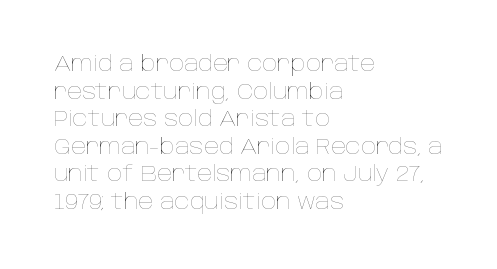
Teacher's note: observe the even left margin — that is flush-left alignment. The line texture is even and compact thanks to regular tracking. The lettering stays uniformly vertical, giving the passage a roman look. The baseline area is clear.
